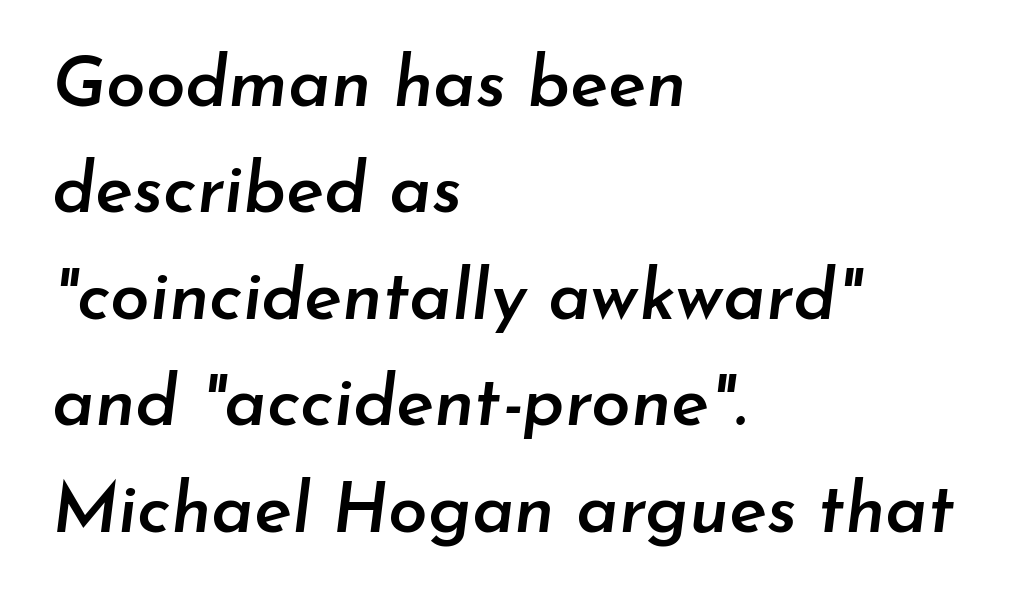
Q: Is the text bold? A: Semi-bold.
Q: Is the text italic (slanted)? A: Yes, it leans right by about 7 degrees.
Q: Is the text underlined? A: No.
Q: How is the paragraph aligned? A: Left-aligned.
Q: Is the spacing between letters normal or unusually wide? A: Normal.
Q: Is the spacing between lines tight, normal or loose? A: Normal.
Q: Width (condensed, normal, or wide)? A: Normal.
Q: Stroke contrast? A: Low.
Q: x-height? A: Small.
Q: Monospaced? A: No.
